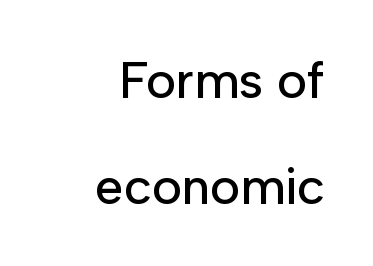
The image shows 51 px sans-serif type, upright; set right-aligned, loose line spacing (2.07x), normal letter spacing, not underlined; low stroke contrast and a medium x-height.
